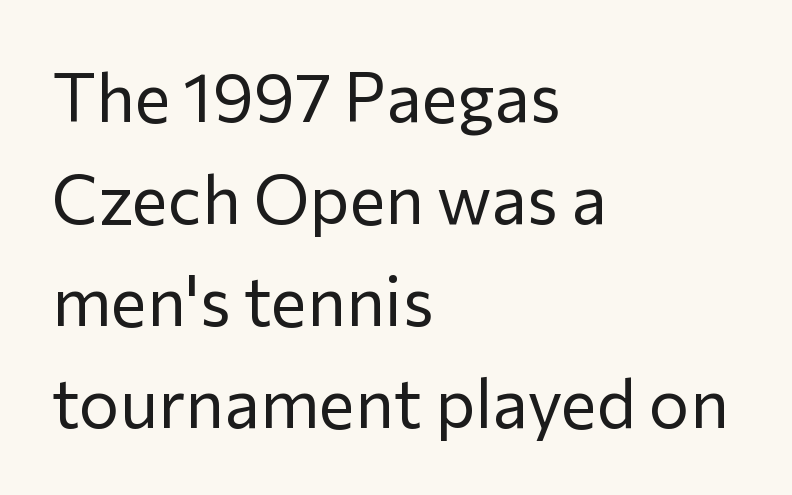
{"serif": "no", "italic": "no", "bold": "no", "weight": "regular", "width": "normal", "stroke_contrast": "low", "x_height": "medium", "monospaced": "no", "underline": "no", "align": "left", "line_spacing": "normal", "line_spacing_ratio": 1.5, "letter_spacing": "normal", "letter_spacing_em": 0.0, "glyph_px": 68}
